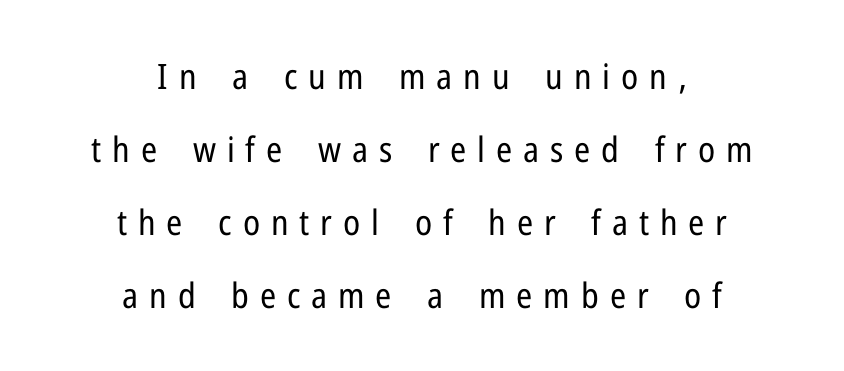
{"serif": "no", "italic": "no", "bold": "no", "weight": "regular", "width": "condensed", "stroke_contrast": "low", "x_height": "medium", "monospaced": "no", "underline": "no", "align": "center", "line_spacing": "loose", "line_spacing_ratio": 2.09, "letter_spacing": "wide", "letter_spacing_em": 0.31, "glyph_px": 35}
